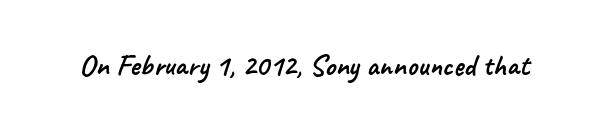
{"serif": "no", "width": "normal", "stroke_contrast": "low", "x_height": "small", "monospaced": "no", "underline": "no", "letter_spacing": "normal", "letter_spacing_em": 0.0, "glyph_px": 30}
